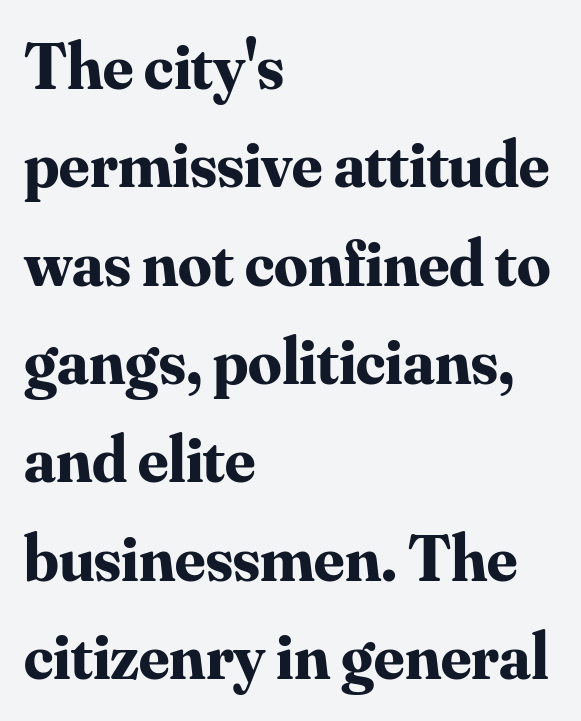
Visually the block forms a straight wall on the left and a jagged coastline on the right. Each new line begins a customary step beneath the previous one. The text was rendered using a seriffed face with decorative stroke endings. Nothing unusual about the tracking: characters are spaced as the font intends.
